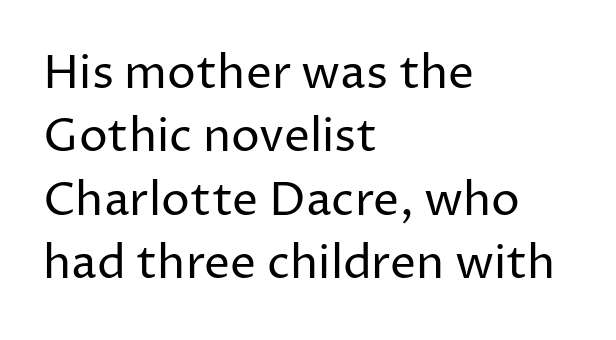
Q: Is the text bold? A: No.
Q: Is the text italic (slanted)? A: No, it is upright.
Q: Is the typeface a serif or a sans-serif typeface? A: Sans-serif.
Q: Is the text underlined? A: No.
Q: How is the paragraph aligned? A: Left-aligned.
Q: Is the spacing between letters normal or unusually wide? A: Normal.
Q: Is the spacing between lines tight, normal or loose? A: Normal.
Q: Width (condensed, normal, or wide)? A: Normal.
Q: Stroke contrast? A: Low.
Q: x-height? A: Medium.
Q: Monospaced? A: No.
